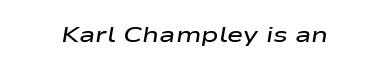
Q: Is the text bold? A: Semi-bold.
Q: Is the text italic (slanted)? A: Yes, it leans right by about 9 degrees.
Q: Is the text underlined? A: No.
Q: Is the spacing between letters normal or unusually wide? A: Normal.
